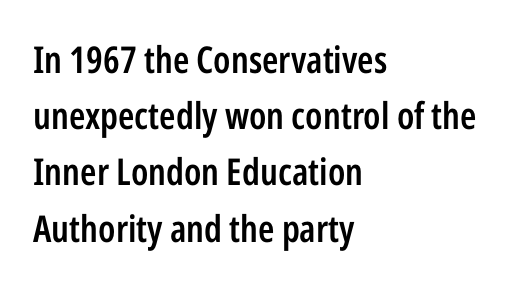
Q: Is the text bold? A: Semi-bold.
Q: Is the text italic (slanted)? A: No, it is upright.
Q: Is the typeface a serif or a sans-serif typeface? A: Sans-serif.
Q: Is the text underlined? A: No.
Q: How is the paragraph aligned? A: Left-aligned.
Q: Is the spacing between letters normal or unusually wide? A: Normal.
Q: Is the spacing between lines tight, normal or loose? A: Normal.
Q: Width (condensed, normal, or wide)? A: Condensed.
Q: Stroke contrast? A: Low.
Q: x-height? A: Medium.
Q: Monospaced? A: No.
